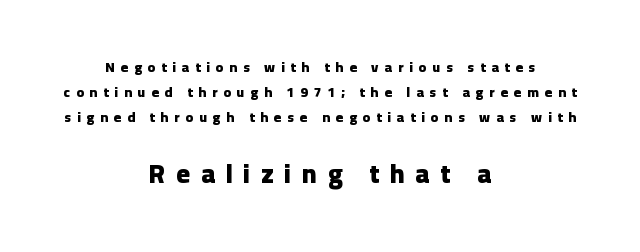
Q: Is the text bold? A: Yes.
Q: Is the text italic (slanted)? A: No, it is upright.
Q: Is the text underlined? A: No.
Q: How is the paragraph aligned? A: Centered.
Q: Is the spacing between letters normal or unusually wide? A: Unusually wide.
Q: Which block of text is set in a larger size, the first (top) or the second (bottom)? A: The second (bottom) one.
